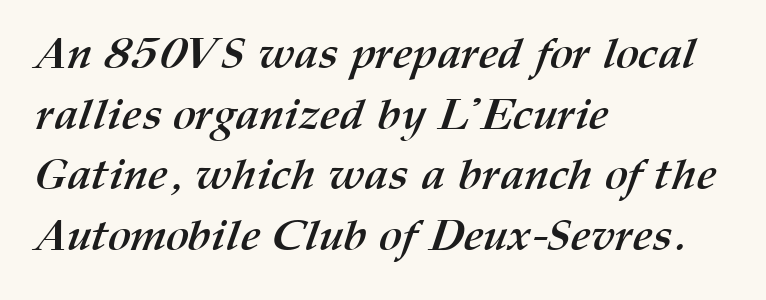
The image shows 44 px semibold type; set left-aligned, normal line spacing (1.38x), normal letter spacing, not underlined; medium stroke contrast and a medium x-height.
